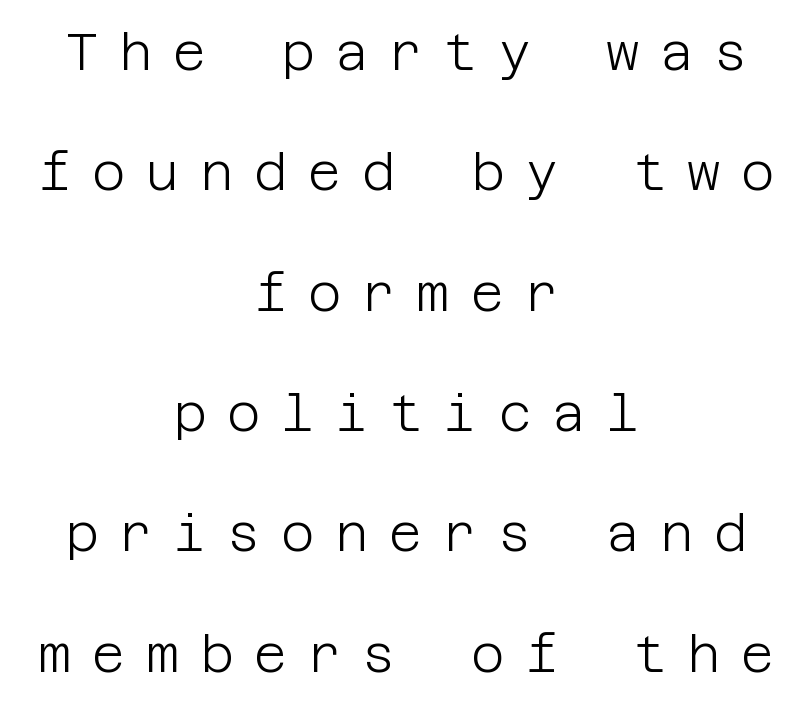
The image shows 51 px light sans-serif type, upright; set centered, loose line spacing (2.36x), unusually wide letter spacing (+0.41 em), not underlined; low stroke contrast and a large x-height.
